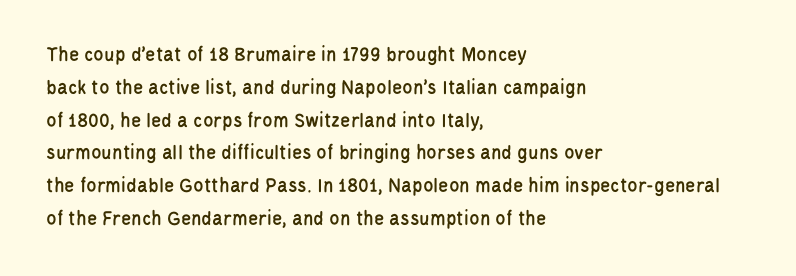
Whoever set this chose a conventional vertical rhythm. Quick note: not italic, upright. Only glyphs here, with clear space below each row. The horizontal fit of the characters is conventional and even. Notice how the passage keeps a crisp vertical edge on the left only.
